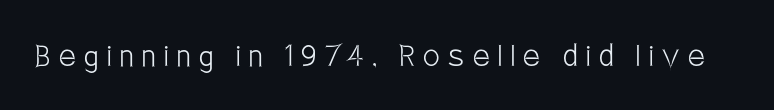
The image shows 37 px light, condensed sans-serif type, upright; set unusually wide letter spacing (+0.23 em), not underlined; low stroke contrast and a large x-height.
